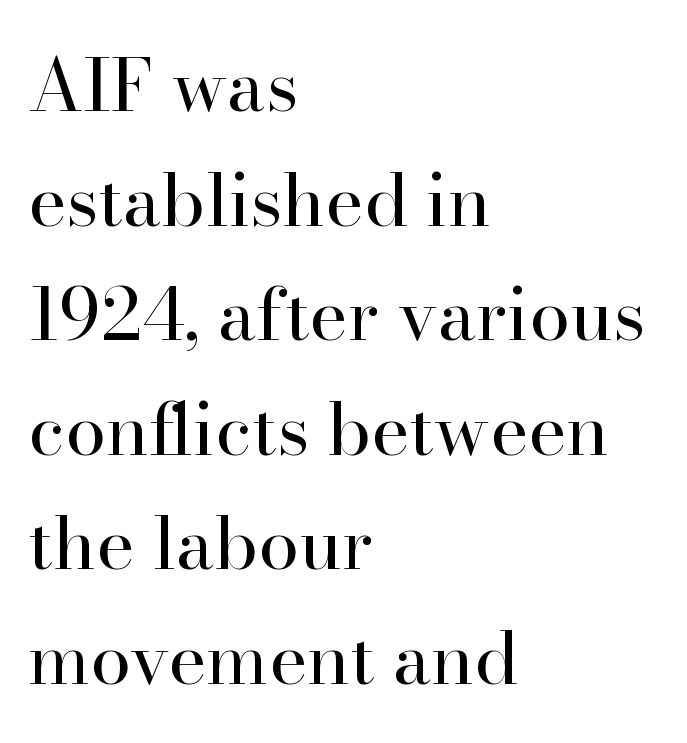
Q: Is the text bold? A: No.
Q: Is the text italic (slanted)? A: No, it is upright.
Q: Is the typeface a serif or a sans-serif typeface? A: Serif.
Q: Is the text underlined? A: No.
Q: How is the paragraph aligned? A: Left-aligned.
Q: Is the spacing between letters normal or unusually wide? A: Normal.
Q: Is the spacing between lines tight, normal or loose? A: Normal.
Q: Width (condensed, normal, or wide)? A: Normal.
Q: Stroke contrast? A: High.
Q: x-height? A: Small.
Q: Monospaced? A: No.
